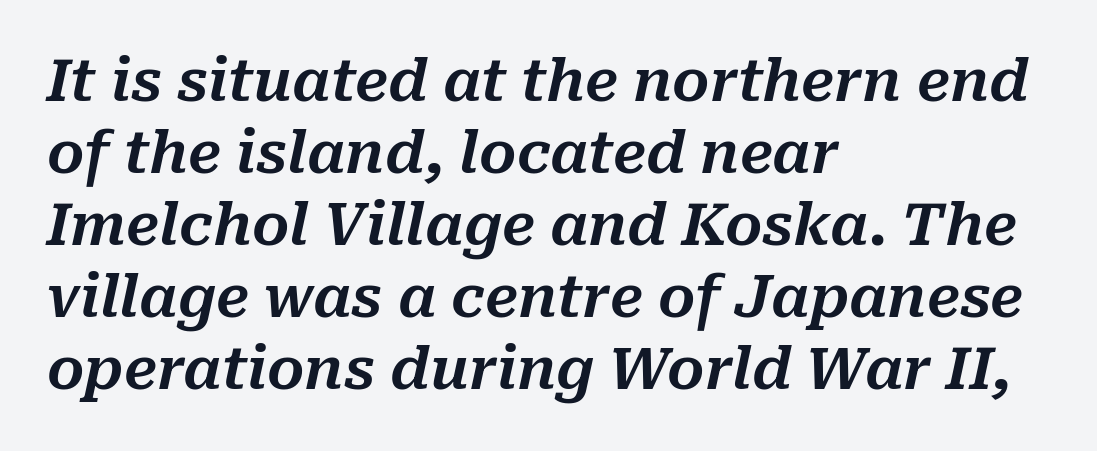
Q: Is the text italic (slanted)? A: Yes, it leans right by about 10 degrees.
Q: Is the text underlined? A: No.
Q: How is the paragraph aligned? A: Left-aligned.
Q: Is the spacing between letters normal or unusually wide? A: Normal.
Q: Width (condensed, normal, or wide)? A: Normal.
Q: Stroke contrast? A: Medium.
Q: x-height? A: Medium.
Q: Monospaced? A: No.
